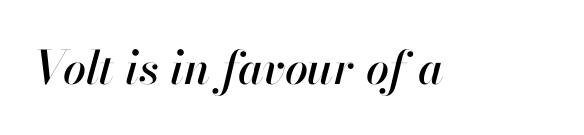
{"italic": "yes", "lean": "right", "slant_degrees": 13, "width": "normal", "stroke_contrast": "high", "x_height": "small", "monospaced": "no", "underline": "no", "letter_spacing": "normal", "letter_spacing_em": 0.0, "glyph_px": 46}
